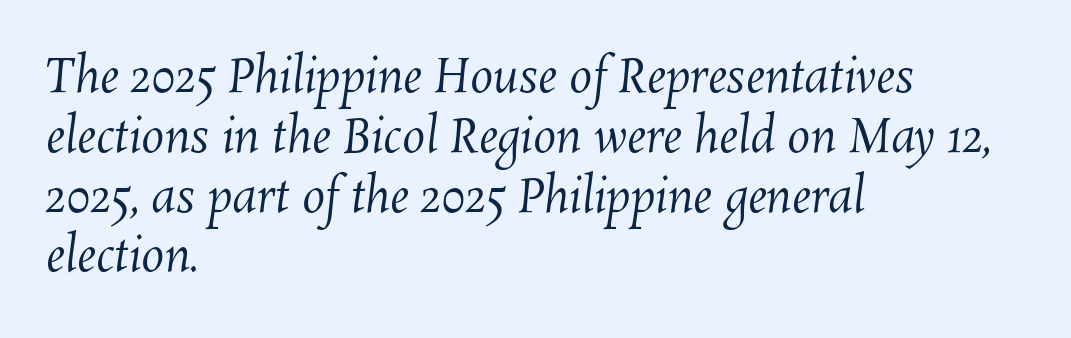
The letterforms sit at book weight or below. Do the characters align in a grid? No, the font is proportional. No word sits above an underline. The line texture is even and compact thanks to regular tracking. Notice how descenders clear the ascenders below comfortably — that's standard leading.
